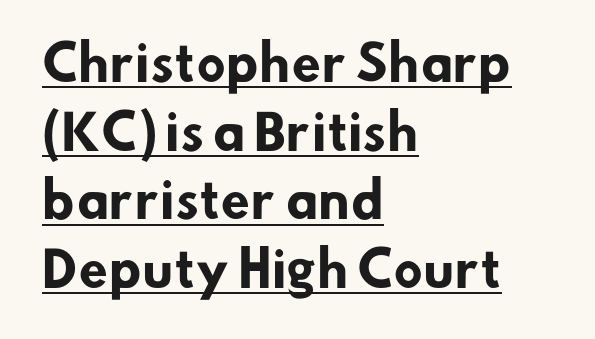
The image shows 48 px heavy sans-serif type; set left-aligned, normal line spacing (1.43x), normal letter spacing, underlined; low stroke contrast and a small x-height.
